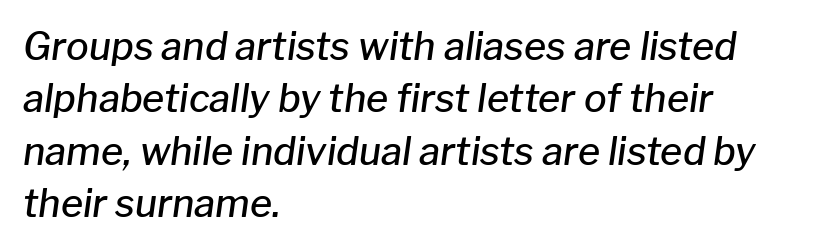
Is the type bold? Partly — it's a semibold, heavier than regular but not fully bold. Does extra space separate the letters? No, they use regular spacing. Every row of glyphs begins at an identical x-position on the left. The leading is moderate, giving the passage an even texture. Spacing verdict: proportional, widths tailored to each character. The font's italic variant was chosen for this text.
